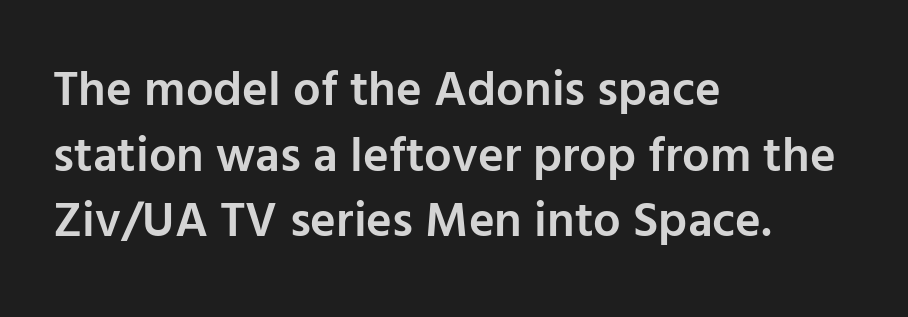
The image shows 49 px semibold sans-serif type, upright; set left-aligned, normal line spacing (1.34x), normal letter spacing, not underlined; low stroke contrast and a medium x-height.
